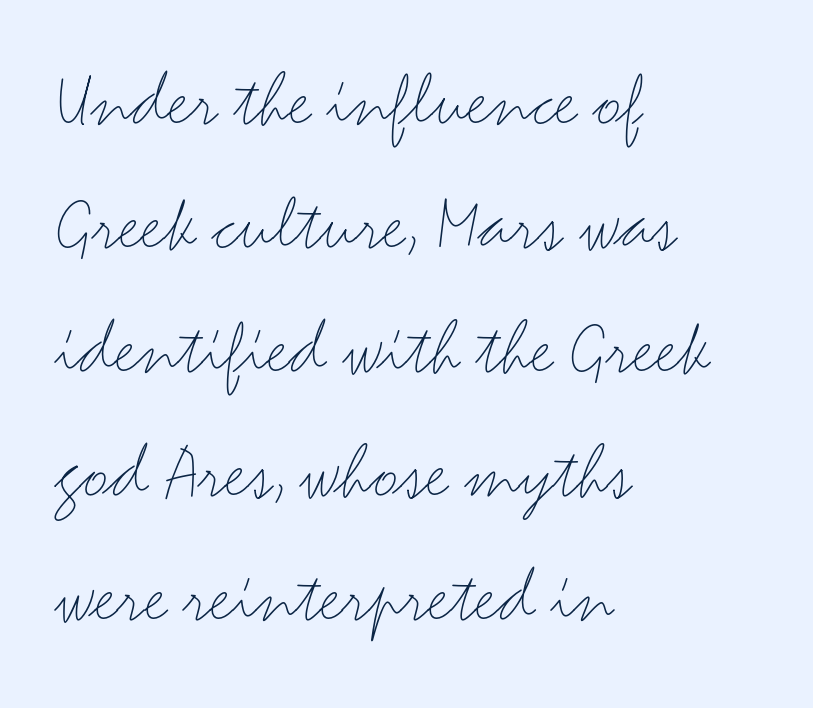
{"serif": "no", "bold": "no", "weight": "light", "width": "wide", "stroke_contrast": "medium", "x_height": "small", "monospaced": "no", "underline": "no", "align": "left", "line_spacing": "normal", "line_spacing_ratio": 1.55, "letter_spacing": "normal", "letter_spacing_em": 0.0, "glyph_px": 80}
